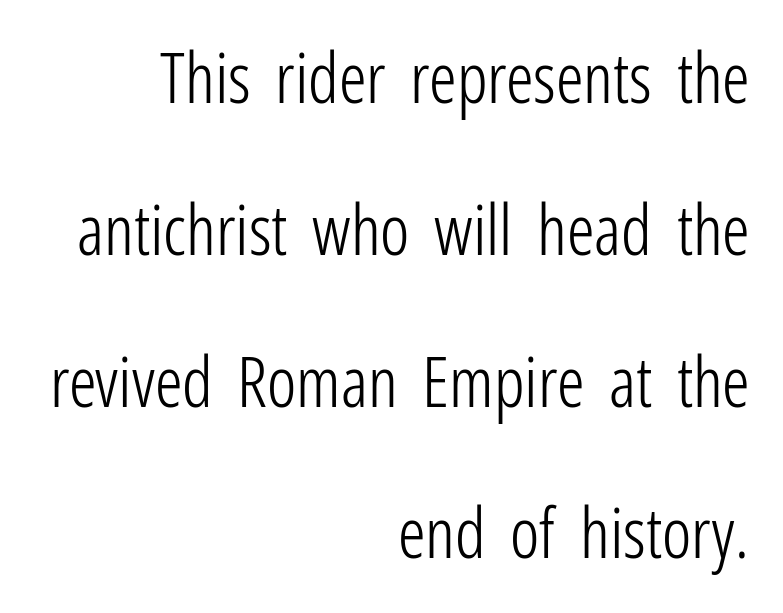
Q: Is the text bold? A: No.
Q: Is the text italic (slanted)? A: No, it is upright.
Q: Is the typeface a serif or a sans-serif typeface? A: Sans-serif.
Q: Is the text underlined? A: No.
Q: How is the paragraph aligned? A: Right-aligned.
Q: Is the spacing between letters normal or unusually wide? A: Normal.
Q: Is the spacing between lines tight, normal or loose? A: Loose.
Q: Width (condensed, normal, or wide)? A: Condensed.
Q: Stroke contrast? A: Low.
Q: x-height? A: Medium.
Q: Monospaced? A: No.
